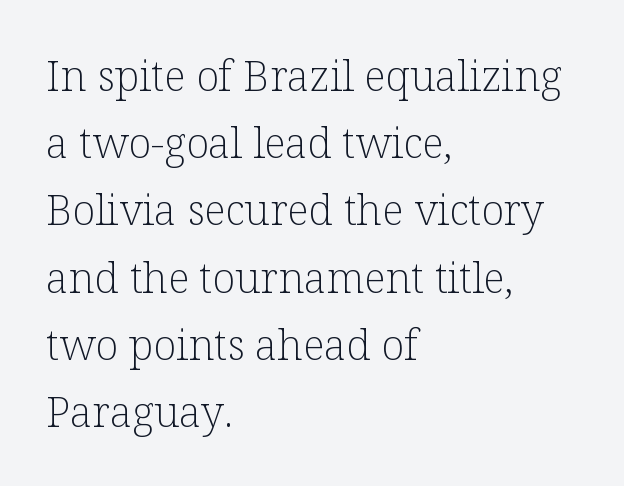
The image shows 42 px light serif type, upright; set left-aligned, normal line spacing (1.6x), normal letter spacing, not underlined; low stroke contrast and a medium x-height.
